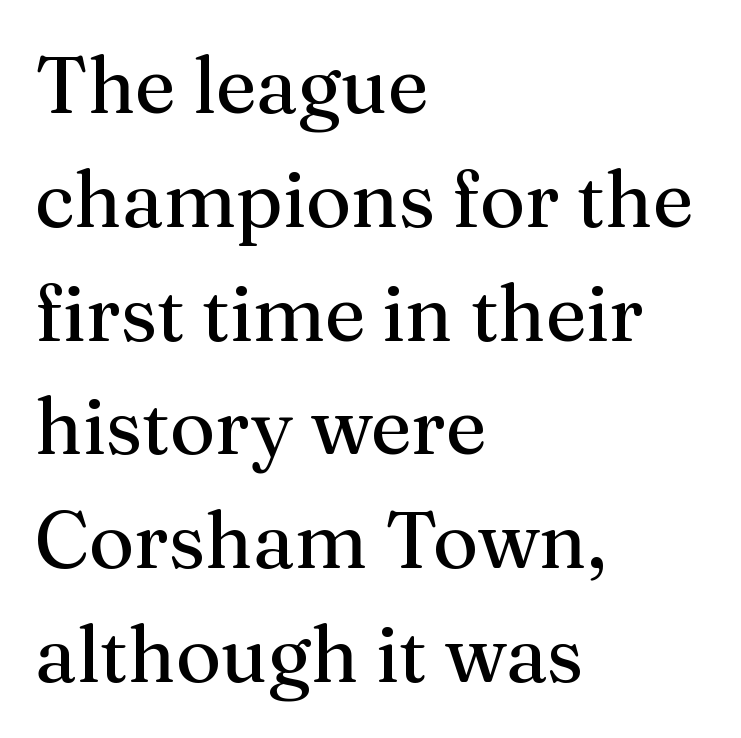
Q: Is the text bold? A: No.
Q: Is the text italic (slanted)? A: No, it is upright.
Q: Is the typeface a serif or a sans-serif typeface? A: Serif.
Q: Is the text underlined? A: No.
Q: How is the paragraph aligned? A: Left-aligned.
Q: Is the spacing between letters normal or unusually wide? A: Normal.
Q: Is the spacing between lines tight, normal or loose? A: Normal.
Q: Width (condensed, normal, or wide)? A: Normal.
Q: Stroke contrast? A: Medium.
Q: x-height? A: Medium.
Q: Monospaced? A: No.
